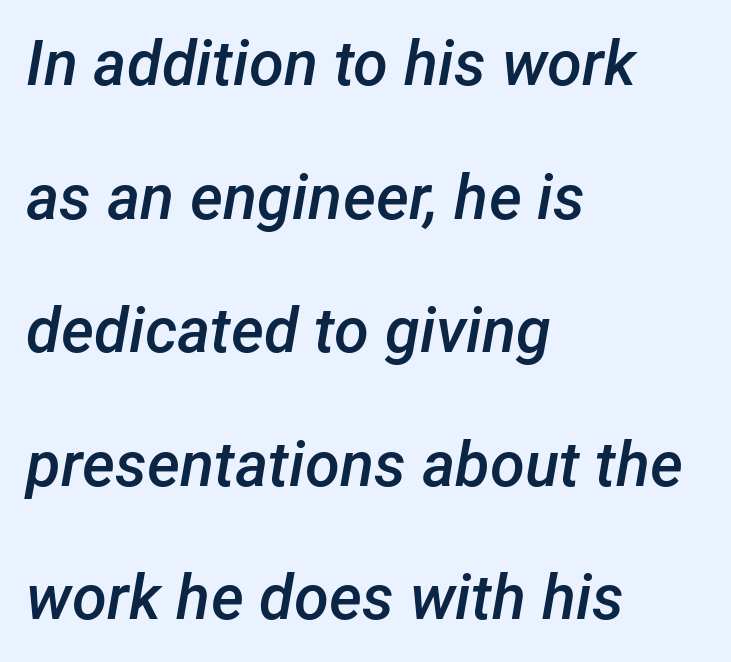
{"italic": "yes", "lean": "right", "slant_degrees": 12, "bold": "semi", "weight": "semibold", "width": "normal", "stroke_contrast": "low", "x_height": "medium", "monospaced": "no", "underline": "no", "align": "left", "line_spacing": "loose", "line_spacing_ratio": 2.12, "letter_spacing": "normal", "letter_spacing_em": 0.0, "glyph_px": 63}
